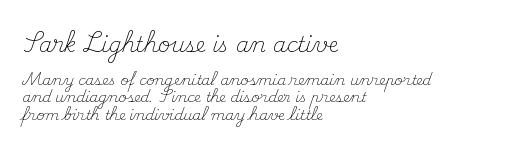
Q: Is the text bold? A: No.
Q: Is the text italic (slanted)? A: Yes.
Q: Is the text underlined? A: No.
Q: How is the paragraph aligned? A: Left-aligned.
Q: Is the spacing between letters normal or unusually wide? A: Normal.
Q: Which block of text is set in a larger size, the first (top) or the second (bottom)? A: The first (top) one.
